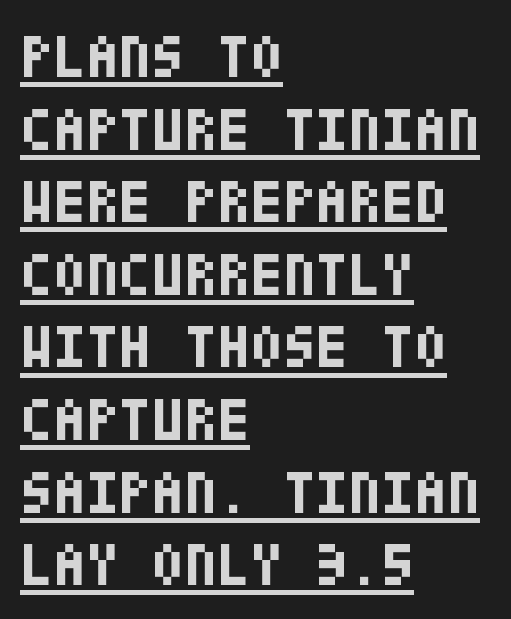
{"serif": "no", "italic": "no", "bold": "yes", "weight": "bold", "width": "condensed", "stroke_contrast": "low", "x_height": "large", "underline": "yes", "align": "left", "line_spacing_ratio": 1.21, "letter_spacing": "normal", "letter_spacing_em": 0.0, "glyph_px": 60}
